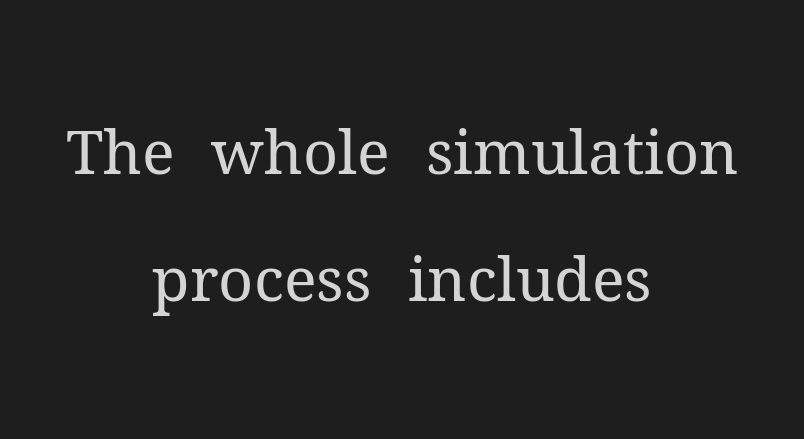
Q: Is the text bold? A: No.
Q: Is the text italic (slanted)? A: No, it is upright.
Q: Is the typeface a serif or a sans-serif typeface? A: Serif.
Q: Is the text underlined? A: No.
Q: How is the paragraph aligned? A: Centered.
Q: Is the spacing between letters normal or unusually wide? A: Normal.
Q: Is the spacing between lines tight, normal or loose? A: Loose.
Q: Width (condensed, normal, or wide)? A: Normal.
Q: Stroke contrast? A: Medium.
Q: x-height? A: Medium.
Q: Monospaced? A: No.
